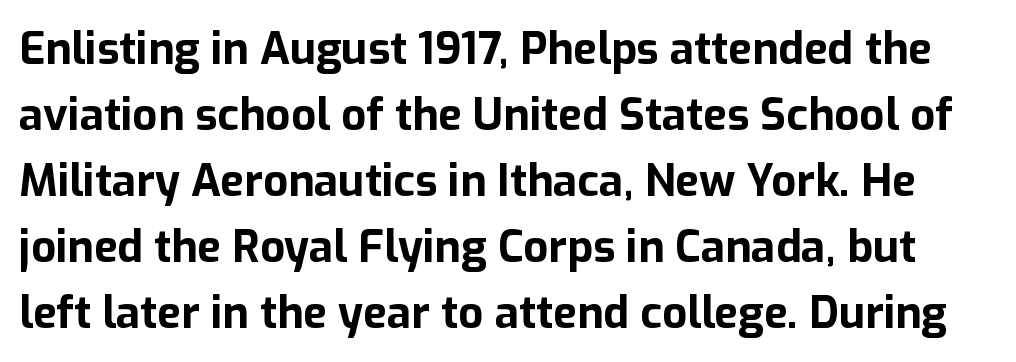
Q: Is the text bold? A: Yes.
Q: Is the text italic (slanted)? A: No, it is upright.
Q: Is the typeface a serif or a sans-serif typeface? A: Sans-serif.
Q: Is the text underlined? A: No.
Q: Is the spacing between letters normal or unusually wide? A: Normal.
Q: Is the spacing between lines tight, normal or loose? A: Normal.
Q: Width (condensed, normal, or wide)? A: Normal.
Q: Stroke contrast? A: Low.
Q: x-height? A: Medium.
Q: Monospaced? A: No.
